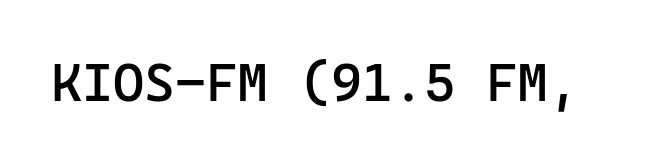
Honestly, there is no underline to notice here at all. Posture: straight, roman, zero tilt. Think of a typewriter: that constant character pitch is what you see here. Every letter is mildly thick-stroked: semibold rather than bold.
